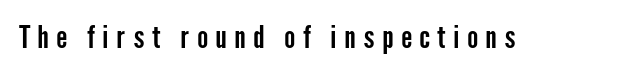
Q: Is the text italic (slanted)? A: No, it is upright.
Q: Is the typeface a serif or a sans-serif typeface? A: Sans-serif.
Q: Is the text underlined? A: No.
Q: Is the spacing between letters normal or unusually wide? A: Unusually wide.
Q: Width (condensed, normal, or wide)? A: Condensed.
Q: Stroke contrast? A: Low.
Q: x-height? A: Medium.
Q: Monospaced? A: No.
